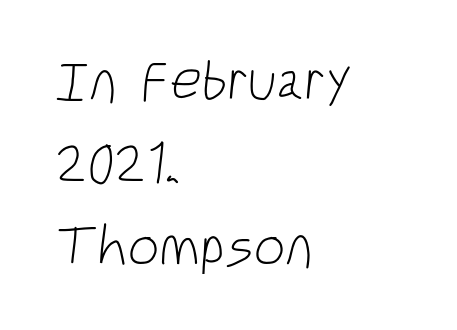
Weight: in the light-to-regular range. The rag falls on the right side of this text block. Students, note that the glyphs here touch the page at normal intervals. Typographically, this falls in the sans-serif category. Lines of text with bare space underneath. Whoever set this chose a conventional vertical rhythm.
